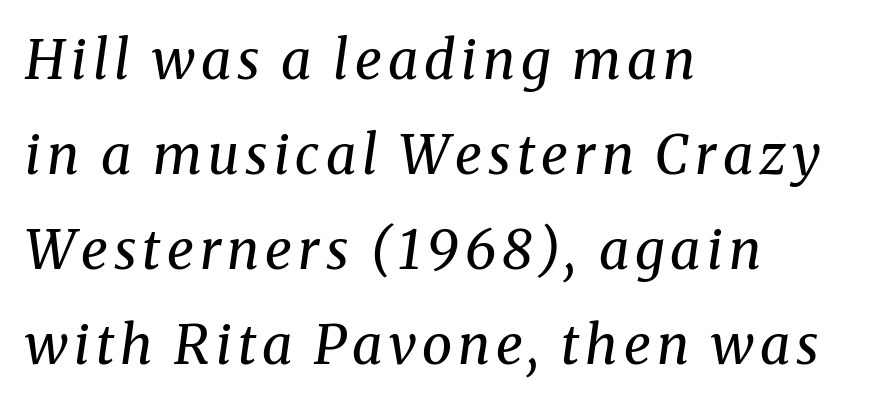
The image shows 54 px regular-weight serif type, italic (leaning right); set left-aligned, line spacing 1.76x, not underlined; medium stroke contrast and a medium x-height.
